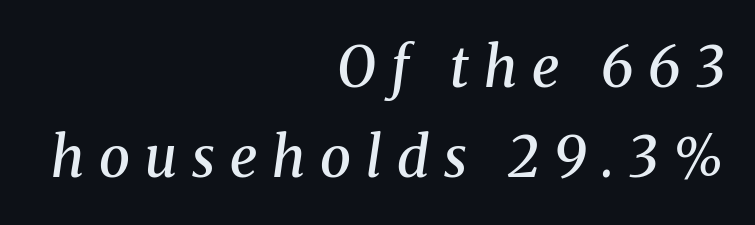
The image shows 56 px semibold serif type, italic (leaning right); set right-aligned, normal line spacing (1.61x), unusually wide letter spacing (+0.27 em), not underlined; medium stroke contrast and a medium x-height.
